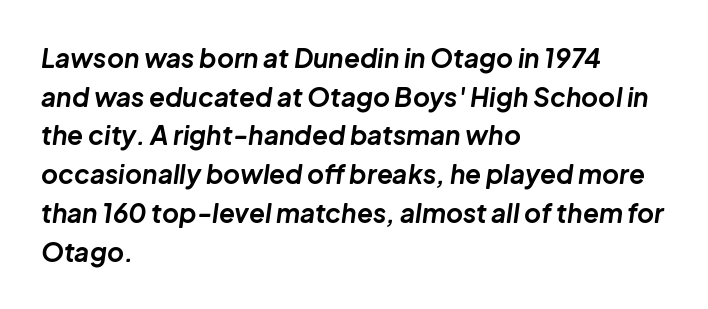
The image shows 26 px bold type, italic (leaning right); set left-aligned, normal line spacing (1.49x), normal letter spacing, not underlined.
